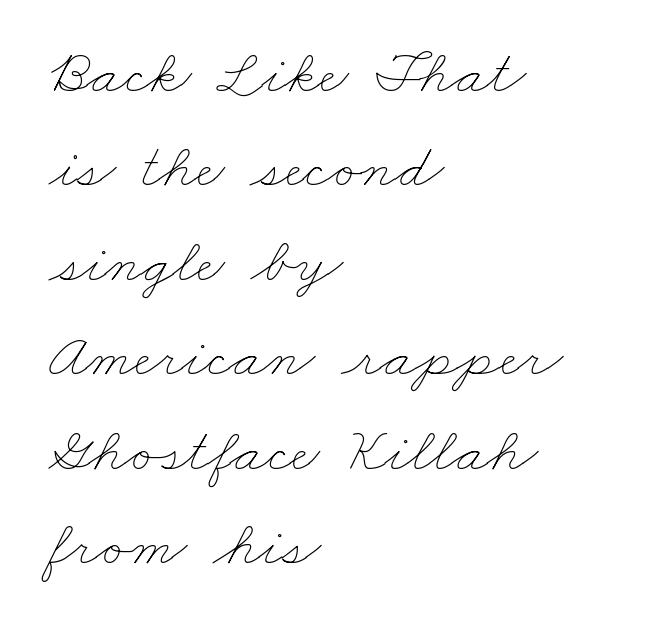
The image shows 63 px thin, wide type; set left-aligned, normal line spacing (1.5x), normal letter spacing, not underlined; low stroke contrast and a small x-height.
